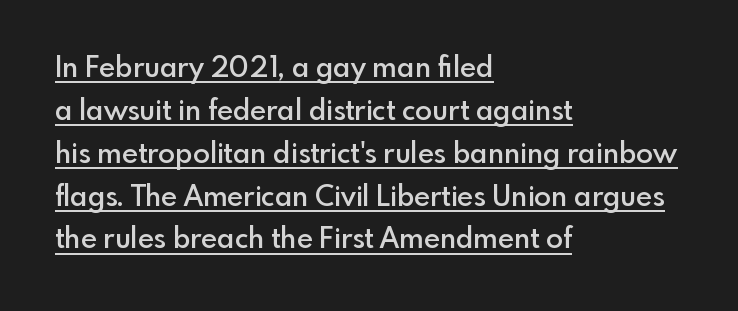
The image shows 28 px semibold sans-serif type, upright; set left-aligned, normal line spacing (1.53x), normal letter spacing, underlined; a small x-height.
